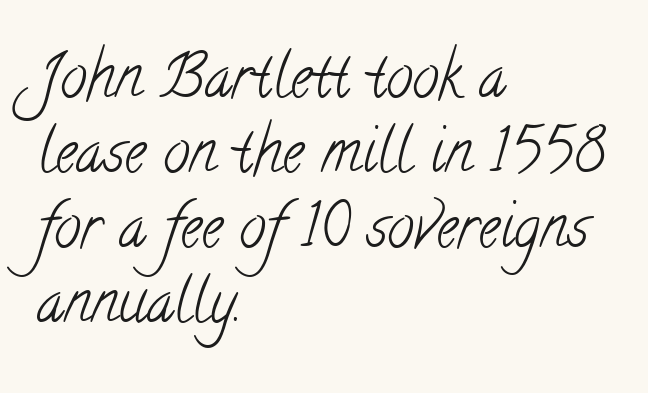
{"serif": "yes", "bold": "no", "weight": "light", "width": "condensed", "stroke_contrast": "low", "x_height": "small", "monospaced": "no", "underline": "no", "align": "left", "line_spacing": "normal", "line_spacing_ratio": 1.25, "letter_spacing": "normal", "letter_spacing_em": 0.0, "glyph_px": 60}
